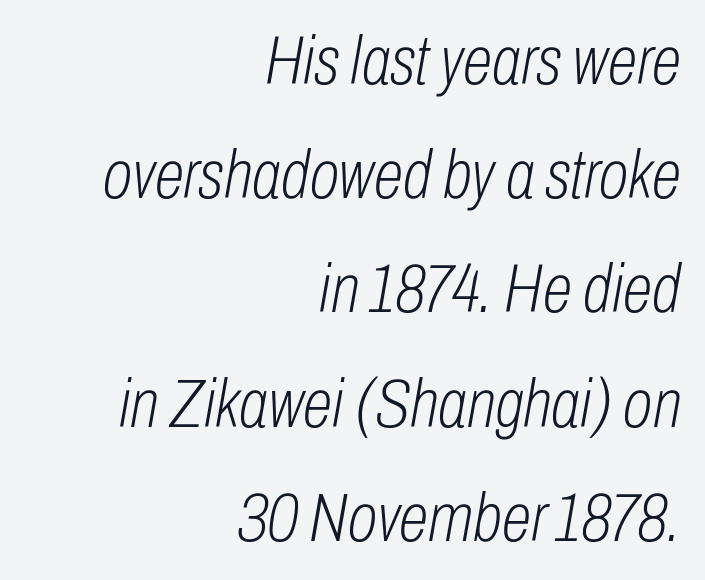
If you drew a line through each stem, it would be angled. A light-to-regular cut is what we see here. The rendering uses natural spacing where letterforms have individual widths. Is the block centered? No — it sits flush against the right margin.
